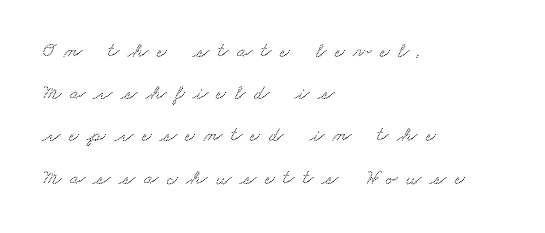
Glance below the letters and you will spot only blank space. Casual observation: everything's shoved over to the left. Rows of type keep a wide berth in the vertical direction. This sample uses expanded letter spacing, leaving extra air between glyphs.
